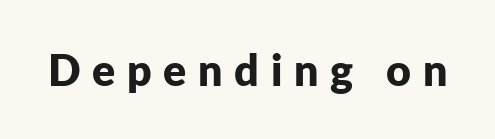
Set as a true bold cut, around the 700 mark. The rendering uses natural spacing where letterforms have individual widths. The designer went with a sans here, leaving each stem footless. Students, note that the glyphs here are deliberately spaced far apart. The lettering holds an erect, upright posture throughout.
